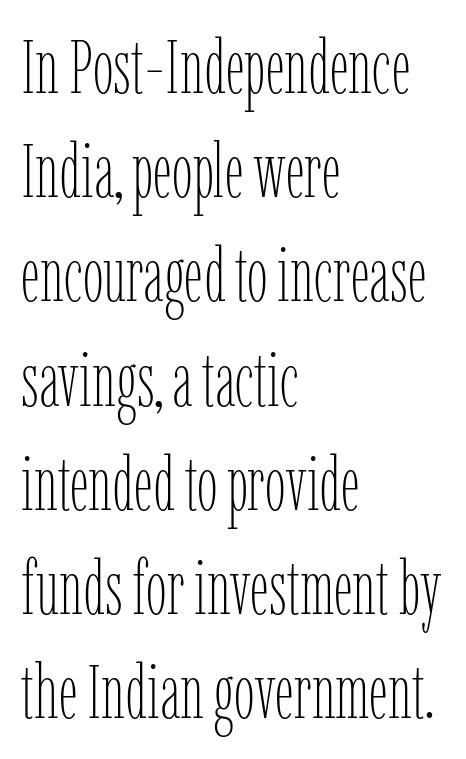
The image shows 75 px thin, condensed type, upright; set left-aligned, normal line spacing (1.39x), normal letter spacing, not underlined; low stroke contrast and a medium x-height.
